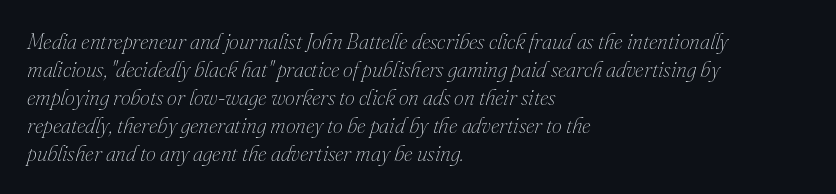
{"italic": "yes", "lean": "right", "slant_degrees": 16, "bold": "no", "underline": "no", "align": "left", "line_spacing": "normal", "line_spacing_ratio": 1.27, "letter_spacing": "normal", "letter_spacing_em": 0.0, "glyph_px": 22}
